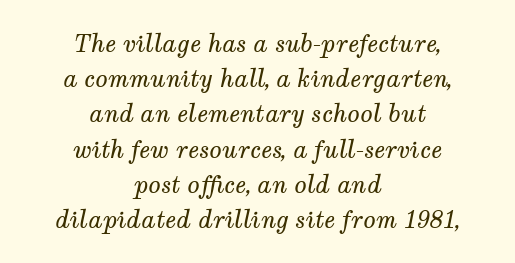
The image shows 23 px text type, italic (leaning right); set centered, normal line spacing (1.53x), normal letter spacing, not underlined.
